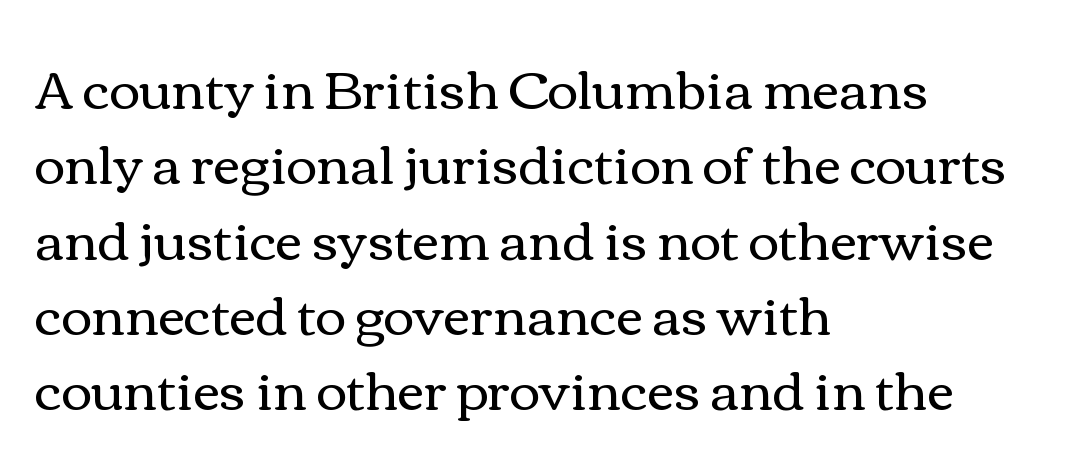
Q: Is the text bold? A: No.
Q: Is the text italic (slanted)? A: No, it is upright.
Q: Is the text underlined? A: No.
Q: How is the paragraph aligned? A: Left-aligned.
Q: Is the spacing between letters normal or unusually wide? A: Normal.
Q: Is the spacing between lines tight, normal or loose? A: Normal.
Q: Width (condensed, normal, or wide)? A: Wide.
Q: x-height? A: Medium.
Q: Monospaced? A: No.
